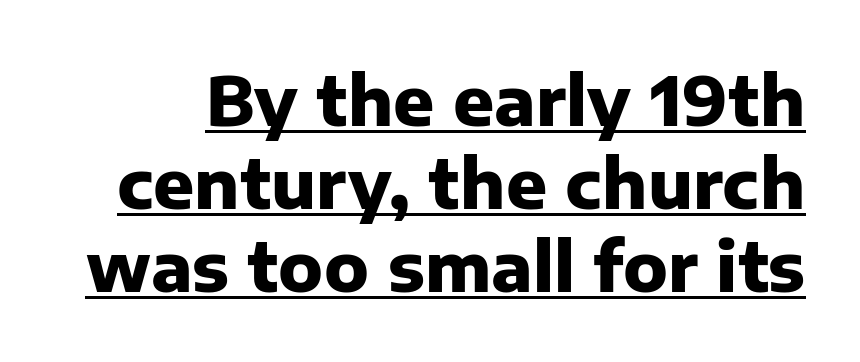
Compared with an ordinary text face, these strokes are far heavier — a full bold. Check the space under the baseline: a stroke is drawn there. The glyphs in this specimen are sans serif. Caption: standard tracking, unaltered. Posture: vertical.
